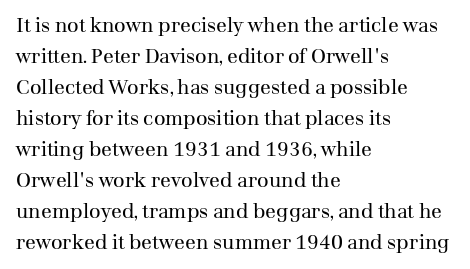
{"italic": "no", "bold": "no", "underline": "no", "align": "left", "line_spacing": "normal", "line_spacing_ratio": 1.55, "letter_spacing": "normal", "letter_spacing_em": 0.0, "glyph_px": 20}
